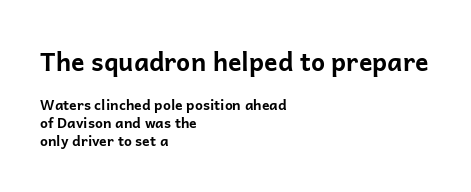
These lines are set flush left with a ragged right edge. Type without underlining. The rows are spaced the way most documents space them. The letters sit at their default tracking, neither squeezed nor spread. Visually, the top section dominates because its glyphs are scaled up. The face used here has the dense, thick strokes of a bold.
